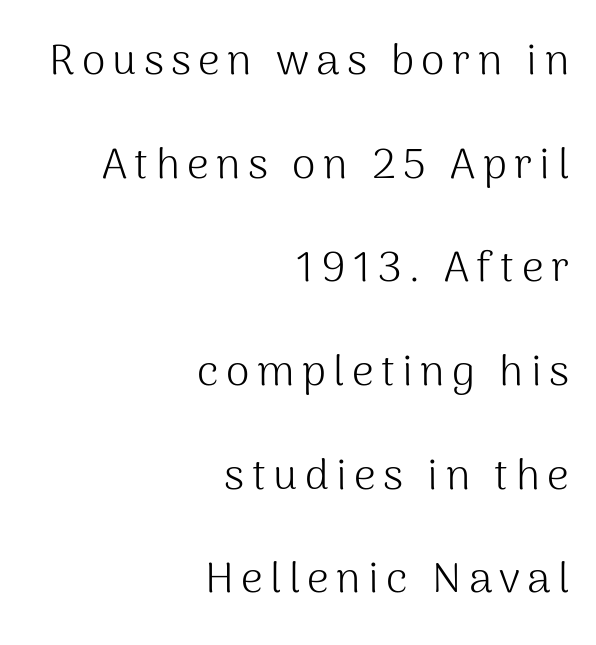
Quick note: interline space is abundant. Caption: face not bold, strokes unweighted. A typesetter would mark this as roman, not italic. Descender tails drop into unmarked territory. Is this a sans? Yes — the strokes have no serifs.
